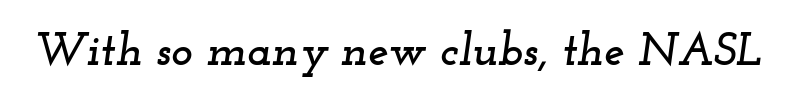
The image shows 46 px wide serif type, italic (leaning right); set normal letter spacing, not underlined; low stroke contrast and a small x-height.
